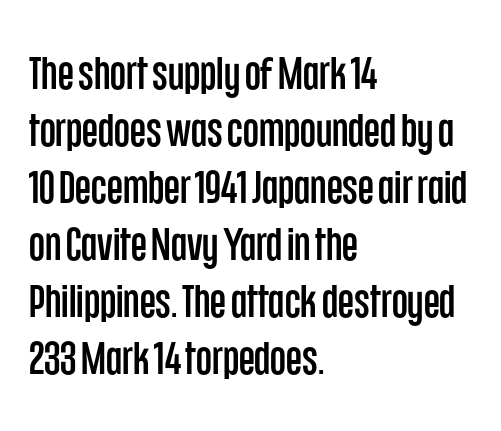
Q: Is the text italic (slanted)? A: No, it is upright.
Q: Is the typeface a serif or a sans-serif typeface? A: Sans-serif.
Q: Is the text underlined? A: No.
Q: How is the paragraph aligned? A: Left-aligned.
Q: Is the spacing between letters normal or unusually wide? A: Normal.
Q: Width (condensed, normal, or wide)? A: Condensed.
Q: Stroke contrast? A: Low.
Q: x-height? A: Large.
Q: Monospaced? A: No.
